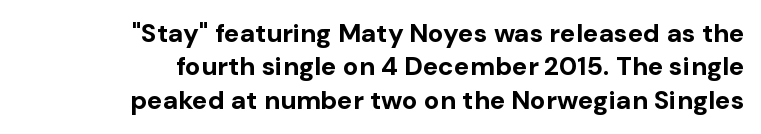
You can tell it's not italic because the verticals are truly vertical. Quick note: interline space is typical. No extra tracking has been applied to these lines. Each row of text sits above clean, open space. This sample is right-justified, so line beginnings fall wherever the words allow.
